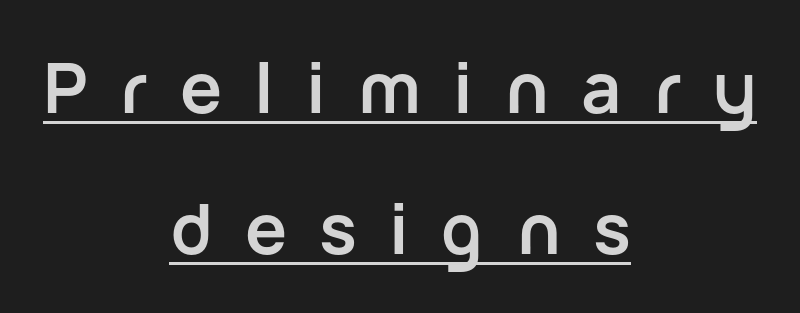
The image shows 70 px semibold sans-serif type, upright; set centered, loose line spacing (2.01x), unusually wide letter spacing (+0.46 em), underlined; low stroke contrast and a medium x-height.
